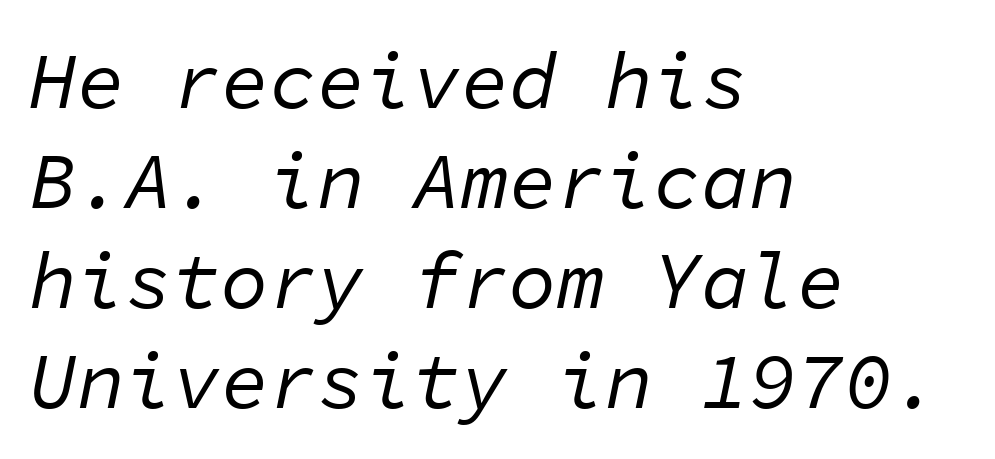
Q: Is the text bold? A: No.
Q: Is the text italic (slanted)? A: Yes, it leans right by about 11 degrees.
Q: Is the text underlined? A: No.
Q: How is the paragraph aligned? A: Left-aligned.
Q: Is the spacing between letters normal or unusually wide? A: Normal.
Q: Is the spacing between lines tight, normal or loose? A: Normal.
Q: Width (condensed, normal, or wide)? A: Normal.
Q: Stroke contrast? A: Low.
Q: x-height? A: Medium.
Q: Monospaced? A: Yes.
